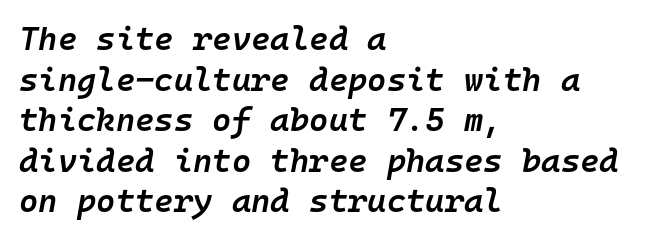
The image shows 33 px semibold type, italic (leaning right), monospaced; set left-aligned, line spacing 1.23x, normal letter spacing, not underlined; low stroke contrast and a medium x-height.
